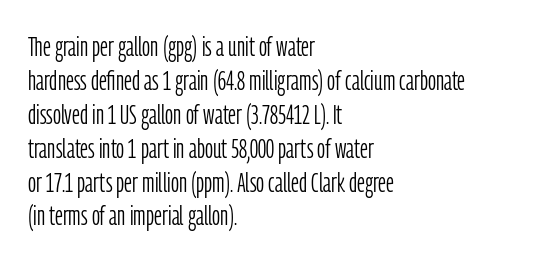
{"serif": "no", "italic": "no", "bold": "no", "weight": "light", "width": "condensed", "stroke_contrast": "low", "x_height": "medium", "monospaced": "no", "underline": "no", "align": "left", "line_spacing_ratio": 1.21, "letter_spacing": "normal", "letter_spacing_em": 0.0, "glyph_px": 28}
